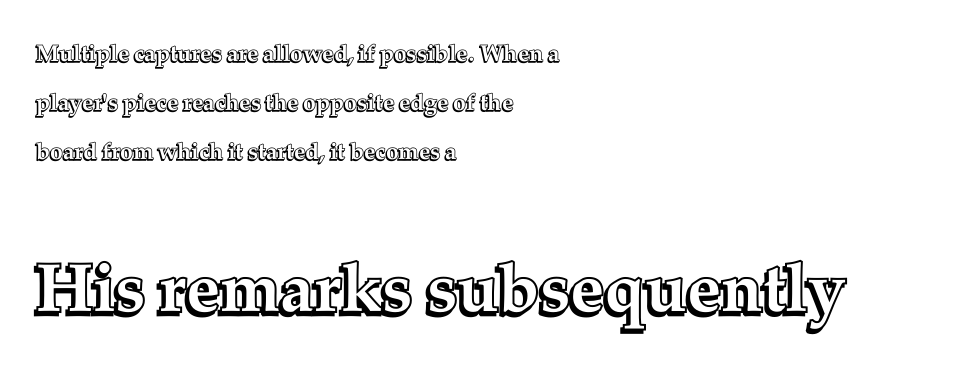
This sample has the flowing, uneven cadence of proportional lettering. Typeset ragged right — the left edge is the straight one. The letters stand upright; this is a roman face. Lines of text with bare space underneath. The block of text is sparse from top to bottom, with ample space between rows. Inter-character spacing is left at the font's built-in metrics.
